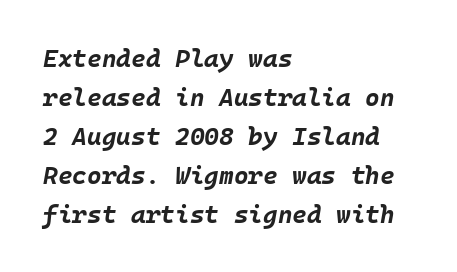
Notice how descenders clear the ascenders below comfortably — that's standard leading. If you drew a line through each stem, it would be angled. Each glyph is drawn with heavy, bold strokes. Casual observation: everything's shoved over to the left.
